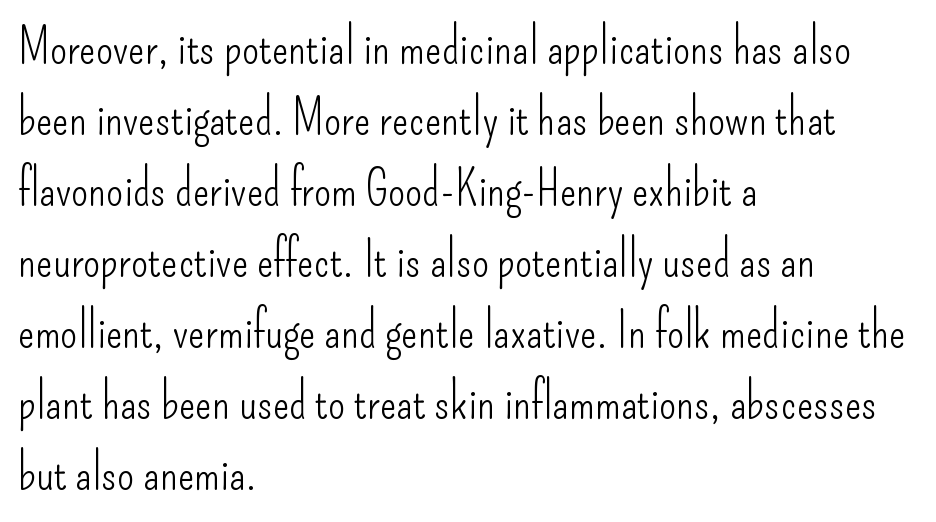
{"serif": "no", "italic": "no", "bold": "no", "weight": "light", "width": "condensed", "stroke_contrast": "low", "x_height": "small", "monospaced": "no", "underline": "no", "align": "left", "line_spacing": "normal", "line_spacing_ratio": 1.45, "letter_spacing": "normal", "letter_spacing_em": 0.0, "glyph_px": 49}
